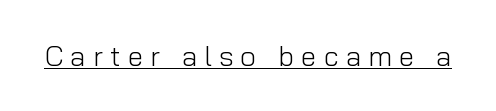
Q: Is the text bold? A: No.
Q: Is the text italic (slanted)? A: No, it is upright.
Q: Is the typeface a serif or a sans-serif typeface? A: Sans-serif.
Q: Is the text underlined? A: Yes.
Q: Is the spacing between letters normal or unusually wide? A: Unusually wide.
Q: Width (condensed, normal, or wide)? A: Normal.
Q: Stroke contrast? A: Low.
Q: x-height? A: Medium.
Q: Monospaced? A: No.
